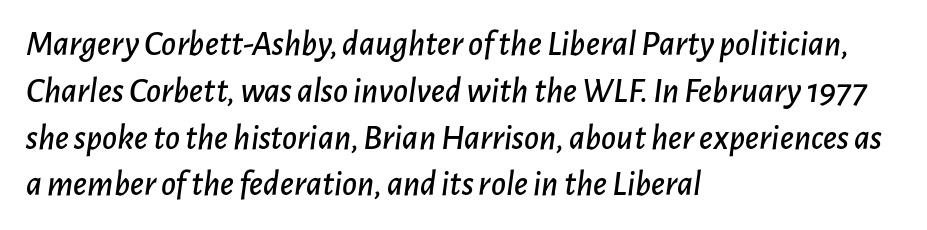
{"italic": "yes", "lean": "right", "slant_degrees": 7, "width": "normal", "stroke_contrast": "low", "x_height": "medium", "monospaced": "no", "underline": "no", "align": "left", "line_spacing": "normal", "line_spacing_ratio": 1.3, "letter_spacing": "normal", "letter_spacing_em": 0.0, "glyph_px": 36}
